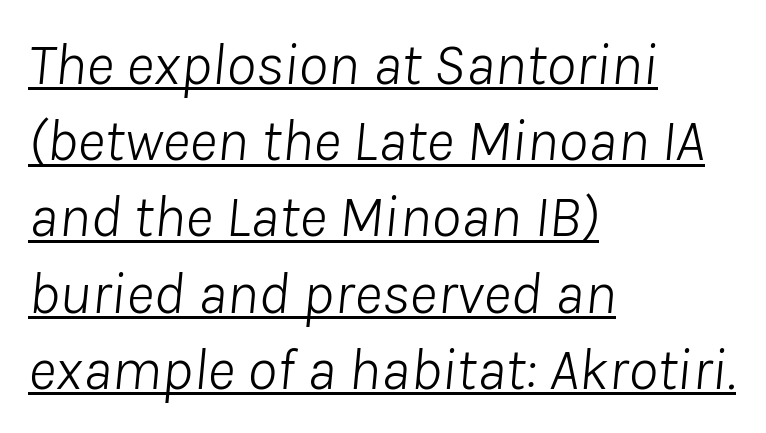
Teacher's note: observe the even left margin — that is flush-left alignment. Short note: letters normally spaced. Counters stay open thanks to moderate or lighter strokes. Character widths vary here, with narrow letters taking less room than wide ones. Is there an underline? Yes — a line sits under the letters. The block of text has a typical density, with ordinary space between rows.
